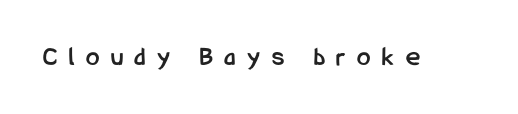
Q: Is the text bold? A: Yes.
Q: Is the text italic (slanted)? A: No, it is upright.
Q: Is the text underlined? A: No.
Q: Is the spacing between letters normal or unusually wide? A: Unusually wide.
